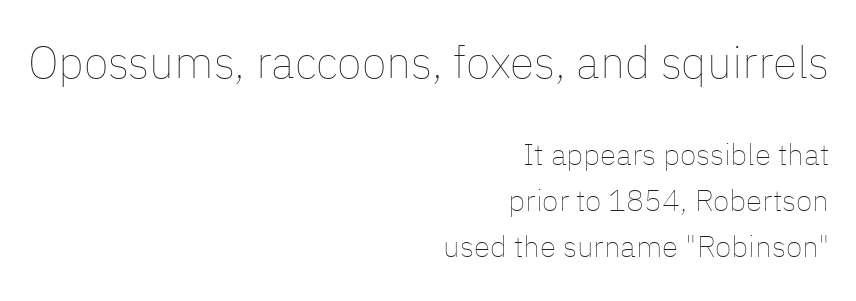
Layout note: lines flush right. A typesetter would mark this as roman, not italic. Whoever set this made the first block the dominant, larger element. The face used here is proportionally spaced, like ordinary book or web type. Unmarked baselines from the first word to the last. Honestly, the row spacing looks completely unremarkable.
